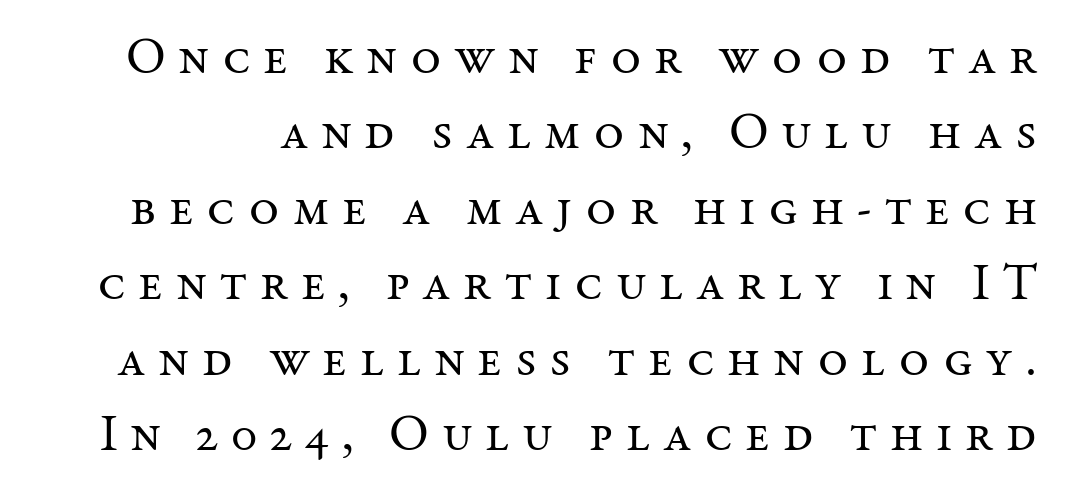
The strokes are not fattened; the text isn't bold. Ascenders rise straight up at ninety degrees. Stroke terminals: seriffed. This sample has the flowing, uneven cadence of proportional lettering. Decoration check: the copy has no underline.
